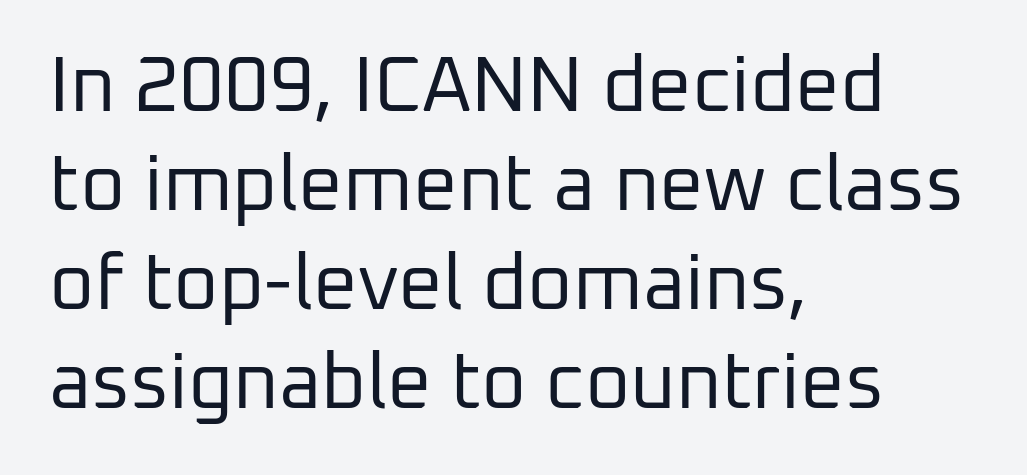
{"serif": "no", "italic": "no", "bold": "no", "weight": "regular", "width": "normal", "stroke_contrast": "low", "x_height": "medium", "monospaced": "no", "underline": "no", "align": "left", "line_spacing": "normal", "line_spacing_ratio": 1.27, "letter_spacing": "normal", "letter_spacing_em": 0.0, "glyph_px": 78}
